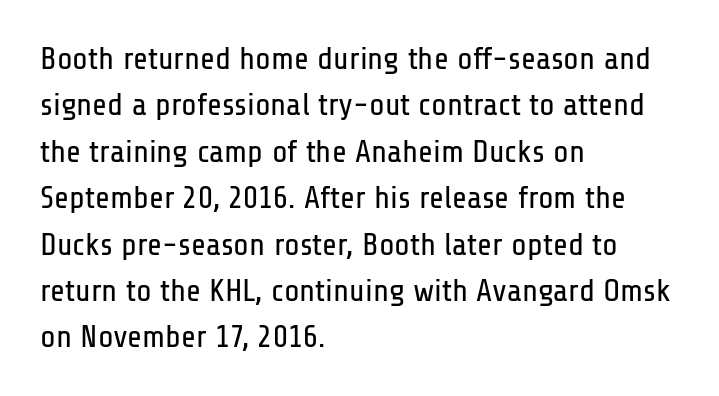
{"serif": "no", "italic": "no", "bold": "no", "weight": "regular", "width": "condensed", "stroke_contrast": "low", "x_height": "medium", "monospaced": "no", "underline": "no", "align": "left", "line_spacing": "normal", "line_spacing_ratio": 1.45, "letter_spacing": "normal", "letter_spacing_em": 0.0, "glyph_px": 32}
